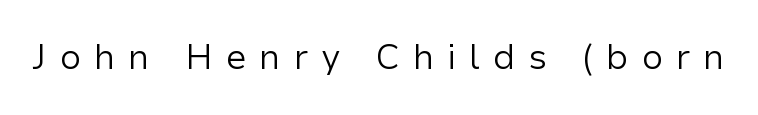
Quick note: not italic, upright. Looks like regular typesetting: each glyph gets only the width it needs. The weight would be labelled regular, book, light, or lighter still. The horizontal fit of the characters is loose and conspicuously gappy. Nothing sits at the stroke ends, so this counts as sans-serif.
